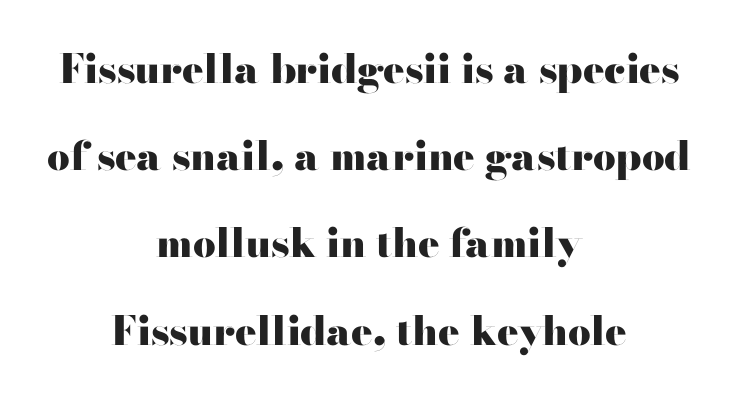
Q: Is the text bold? A: Yes.
Q: Is the text italic (slanted)? A: No, it is upright.
Q: Is the typeface a serif or a sans-serif typeface? A: Serif.
Q: Is the text underlined? A: No.
Q: How is the paragraph aligned? A: Centered.
Q: Is the spacing between letters normal or unusually wide? A: Normal.
Q: Is the spacing between lines tight, normal or loose? A: Loose.
Q: Width (condensed, normal, or wide)? A: Wide.
Q: Stroke contrast? A: High.
Q: x-height? A: Small.
Q: Monospaced? A: No.
